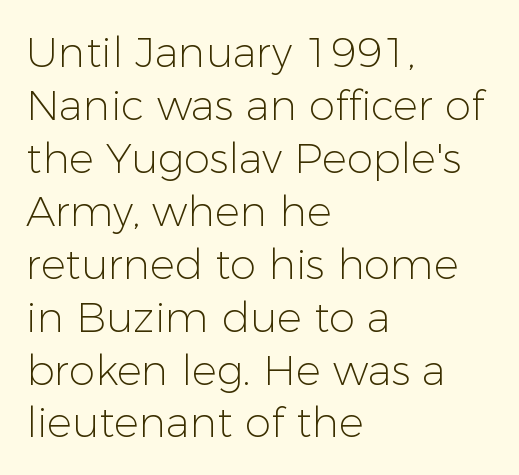
Weight: regular or lighter. Observe the absence of serifs on each vertical stroke in this sample. Observe the ordinary spacing: letters are neighbours, not strangers. You could not count columns in this text — the font is proportionally spaced.
